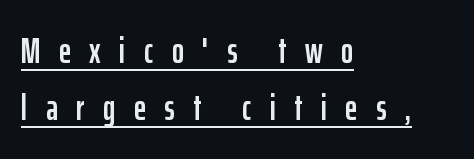
{"serif": "no", "italic": "no", "width": "condensed", "stroke_contrast": "low", "x_height": "medium", "monospaced": "no", "underline": "yes", "align": "left", "line_spacing": "normal", "line_spacing_ratio": 1.55, "letter_spacing": "wide", "letter_spacing_em": 0.5, "glyph_px": 37}
